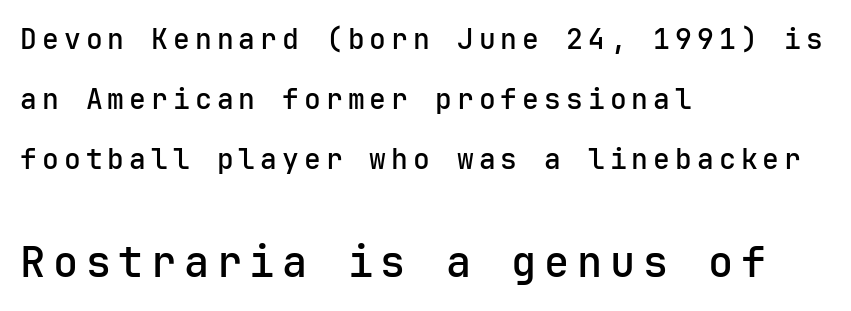
Q: Is the text italic (slanted)? A: No, it is upright.
Q: Is the typeface a serif or a sans-serif typeface? A: Sans-serif.
Q: Is the text underlined? A: No.
Q: How is the paragraph aligned? A: Left-aligned.
Q: Is the spacing between lines tight, normal or loose? A: Loose.
Q: Which block of text is set in a larger size, the first (top) or the second (bottom)? A: The second (bottom) one.
Q: Width (condensed, normal, or wide)? A: Normal.
Q: Stroke contrast? A: Low.
Q: x-height? A: Medium.
Q: Monospaced? A: Yes.
